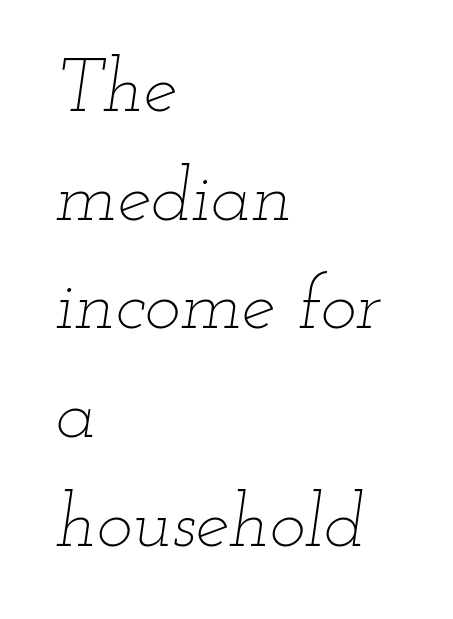
Q: Is the text bold? A: No.
Q: Is the text italic (slanted)? A: Yes, it leans right by about 12 degrees.
Q: Is the text underlined? A: No.
Q: How is the paragraph aligned? A: Left-aligned.
Q: Is the spacing between letters normal or unusually wide? A: Normal.
Q: Is the spacing between lines tight, normal or loose? A: Normal.
Q: Width (condensed, normal, or wide)? A: Wide.
Q: Stroke contrast? A: Low.
Q: x-height? A: Small.
Q: Monospaced? A: No.
